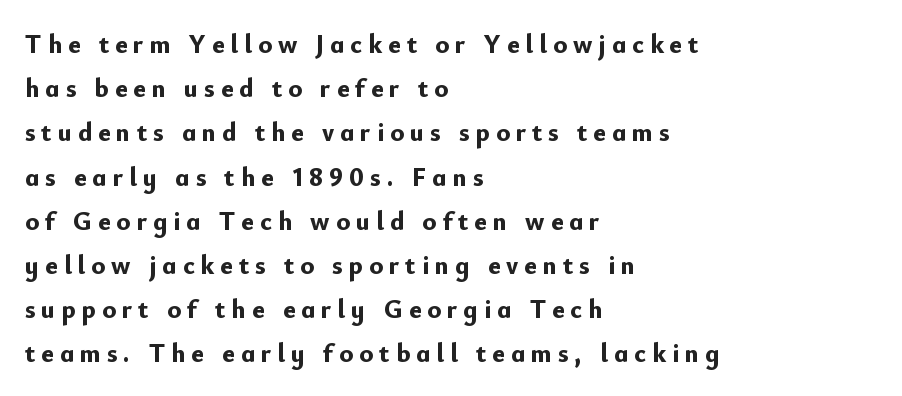
{"italic": "no", "bold": "yes", "underline": "no", "align": "left", "line_spacing": "normal", "line_spacing_ratio": 1.7, "letter_spacing": "wide", "letter_spacing_em": 0.23, "glyph_px": 26}
